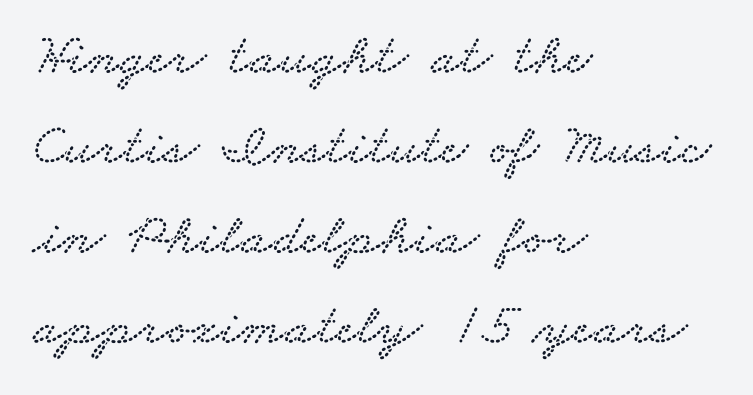
Q: Is the typeface a serif or a sans-serif typeface? A: Serif.
Q: Is the text underlined? A: No.
Q: How is the paragraph aligned? A: Left-aligned.
Q: Is the spacing between letters normal or unusually wide? A: Normal.
Q: Is the spacing between lines tight, normal or loose? A: Normal.
Q: Width (condensed, normal, or wide)? A: Wide.
Q: Stroke contrast? A: Low.
Q: x-height? A: Small.
Q: Monospaced? A: No.
